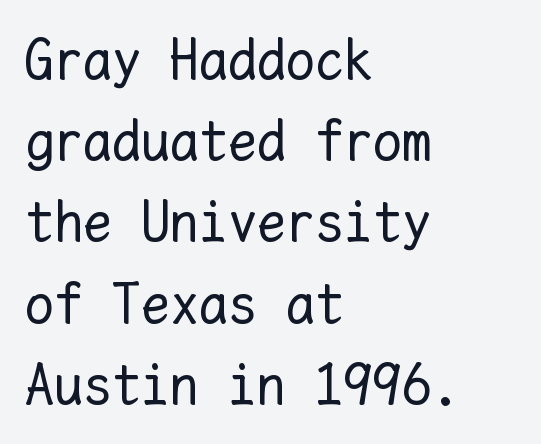
{"italic": "no", "bold": "no", "weight": "regular", "width": "normal", "stroke_contrast": "low", "x_height": "medium", "monospaced": "yes", "underline": "no", "align": "left", "line_spacing": "normal", "line_spacing_ratio": 1.4, "letter_spacing": "normal", "letter_spacing_em": 0.0, "glyph_px": 58}
